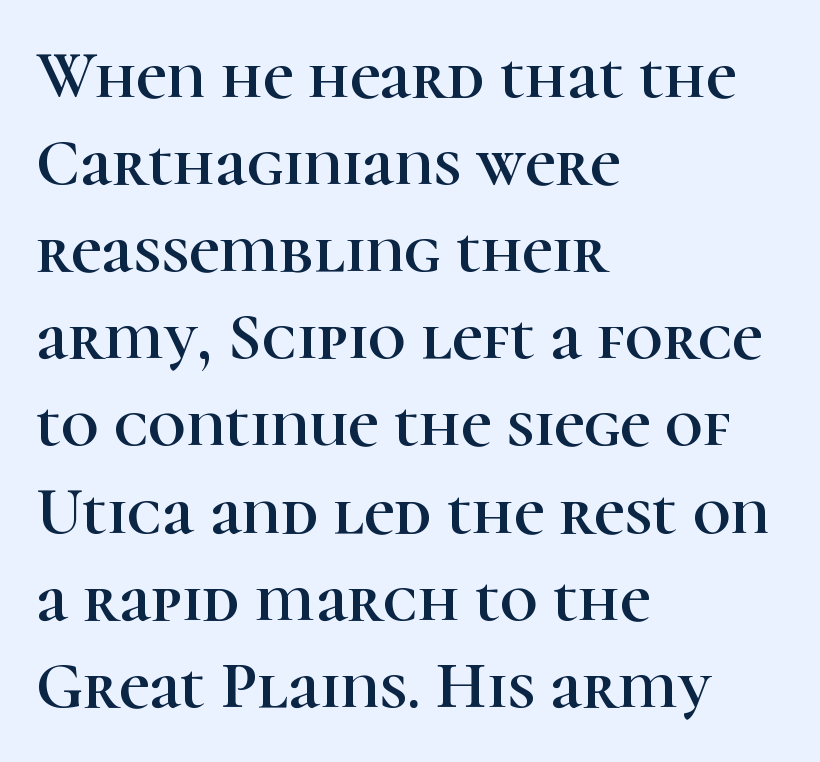
Q: Is the text italic (slanted)? A: No, it is upright.
Q: Is the typeface a serif or a sans-serif typeface? A: Serif.
Q: Is the text underlined? A: No.
Q: How is the paragraph aligned? A: Left-aligned.
Q: Is the spacing between letters normal or unusually wide? A: Normal.
Q: Is the spacing between lines tight, normal or loose? A: Normal.
Q: Width (condensed, normal, or wide)? A: Normal.
Q: Stroke contrast? A: High.
Q: x-height? A: Medium.
Q: Monospaced? A: No.
